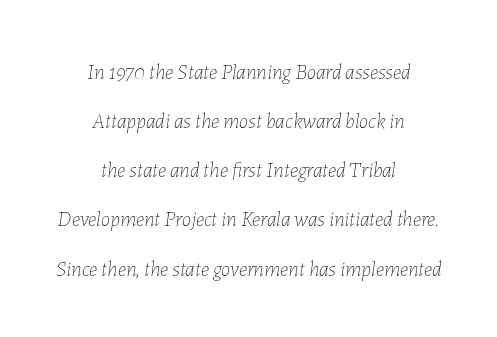
Q: Is the text bold? A: No.
Q: Is the text italic (slanted)? A: Yes, it leans right by about 7 degrees.
Q: Is the text underlined? A: No.
Q: How is the paragraph aligned? A: Centered.
Q: Is the spacing between letters normal or unusually wide? A: Normal.
Q: Is the spacing between lines tight, normal or loose? A: Loose.
